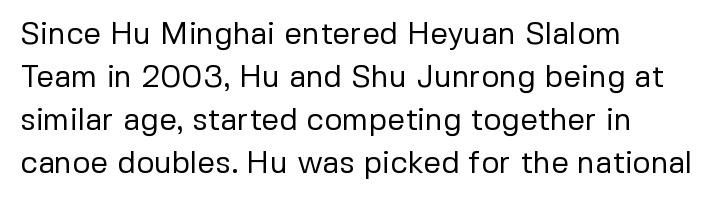
Q: Is the text bold? A: No.
Q: Is the text italic (slanted)? A: No, it is upright.
Q: Is the typeface a serif or a sans-serif typeface? A: Sans-serif.
Q: Is the text underlined? A: No.
Q: How is the paragraph aligned? A: Left-aligned.
Q: Is the spacing between letters normal or unusually wide? A: Normal.
Q: Is the spacing between lines tight, normal or loose? A: Normal.
Q: Width (condensed, normal, or wide)? A: Normal.
Q: Stroke contrast? A: Low.
Q: x-height? A: Medium.
Q: Monospaced? A: No.
